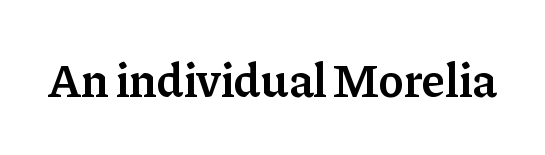
The image shows 48 px semibold serif type, upright; set normal letter spacing, not underlined; low stroke contrast and a medium x-height.
